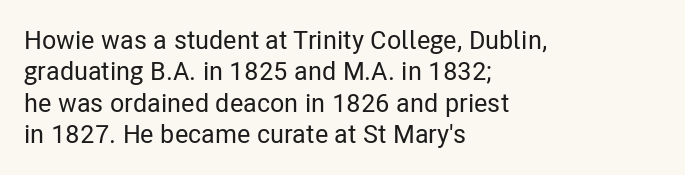
The image shows 26 px text type, upright; set left-aligned, line spacing 1.21x, normal letter spacing, not underlined.
